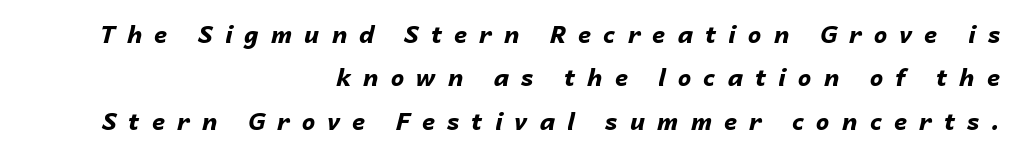
Q: Is the text bold? A: Yes.
Q: Is the text italic (slanted)? A: Yes, it leans right by about 14 degrees.
Q: Is the text underlined? A: No.
Q: How is the paragraph aligned? A: Right-aligned.
Q: Is the spacing between letters normal or unusually wide? A: Unusually wide.
